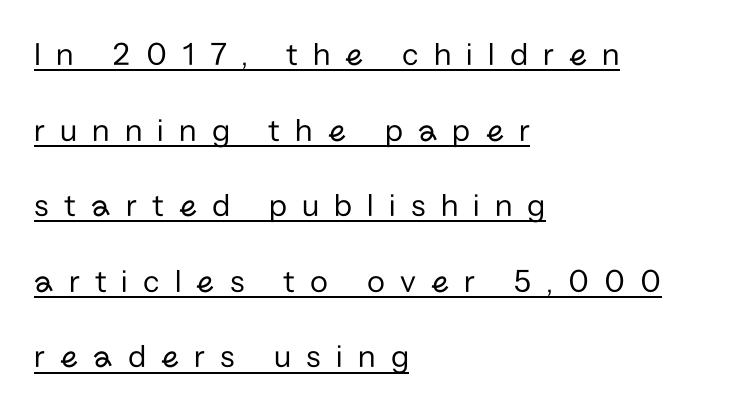
Q: Is the text bold? A: No.
Q: Is the text italic (slanted)? A: No, it is upright.
Q: Is the typeface a serif or a sans-serif typeface? A: Sans-serif.
Q: Is the text underlined? A: Yes.
Q: How is the paragraph aligned? A: Left-aligned.
Q: Is the spacing between letters normal or unusually wide? A: Unusually wide.
Q: Is the spacing between lines tight, normal or loose? A: Loose.
Q: Width (condensed, normal, or wide)? A: Normal.
Q: Stroke contrast? A: Low.
Q: x-height? A: Medium.
Q: Monospaced? A: No.
